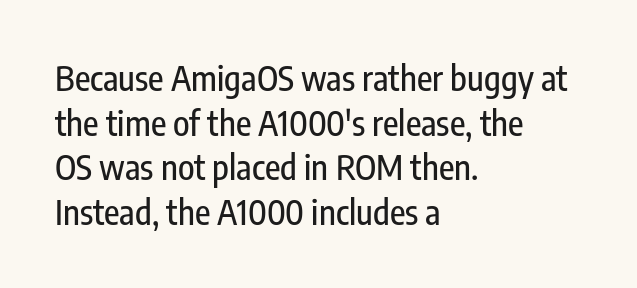
Q: Is the text italic (slanted)? A: No, it is upright.
Q: Is the typeface a serif or a sans-serif typeface? A: Sans-serif.
Q: Is the text underlined? A: No.
Q: How is the paragraph aligned? A: Left-aligned.
Q: Is the spacing between letters normal or unusually wide? A: Normal.
Q: Is the spacing between lines tight, normal or loose? A: Normal.
Q: Width (condensed, normal, or wide)? A: Condensed.
Q: Stroke contrast? A: Low.
Q: x-height? A: Medium.
Q: Monospaced? A: No.
